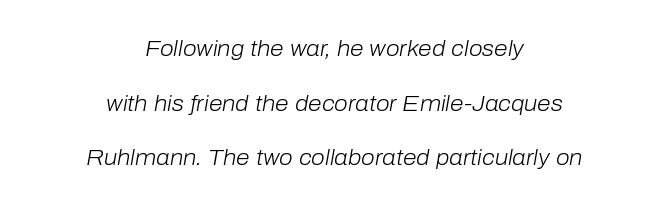
Nobody touched the tracking dial on this one. The compositor balanced each line on the midline. How would I describe the line gaps? Wide and relaxed. Every character sits at an angle, as italics do. Words float on clear page, feet unadorned.
